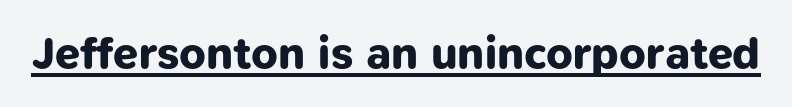
Q: Is the text bold? A: Yes.
Q: Is the typeface a serif or a sans-serif typeface? A: Sans-serif.
Q: Is the text underlined? A: Yes.
Q: Is the spacing between letters normal or unusually wide? A: Normal.
Q: Width (condensed, normal, or wide)? A: Normal.
Q: Stroke contrast? A: Low.
Q: x-height? A: Medium.
Q: Monospaced? A: No.
